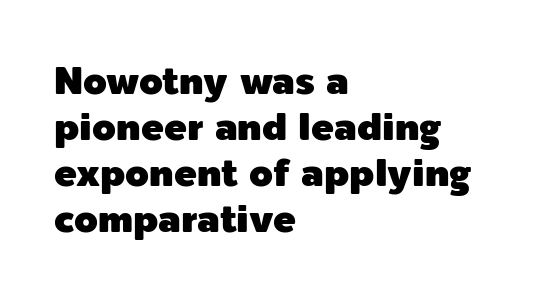
Q: Is the text italic (slanted)? A: No, it is upright.
Q: Is the typeface a serif or a sans-serif typeface? A: Sans-serif.
Q: Is the text underlined? A: No.
Q: How is the paragraph aligned? A: Left-aligned.
Q: Is the spacing between letters normal or unusually wide? A: Normal.
Q: Width (condensed, normal, or wide)? A: Normal.
Q: x-height? A: Medium.
Q: Monospaced? A: No.
